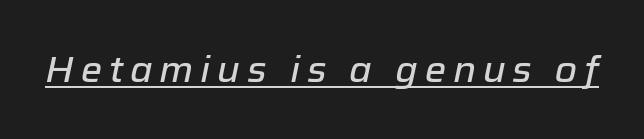
Q: Is the text italic (slanted)? A: Yes, it leans right by about 12 degrees.
Q: Is the text underlined? A: Yes.
Q: Width (condensed, normal, or wide)? A: Normal.
Q: Stroke contrast? A: Low.
Q: x-height? A: Medium.
Q: Monospaced? A: No.
